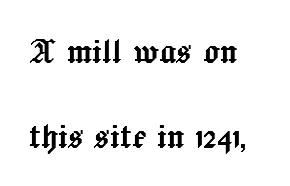
The image shows 42 px text type, upright; set loose line spacing (2.02x), normal letter spacing, not underlined; a medium x-height.
